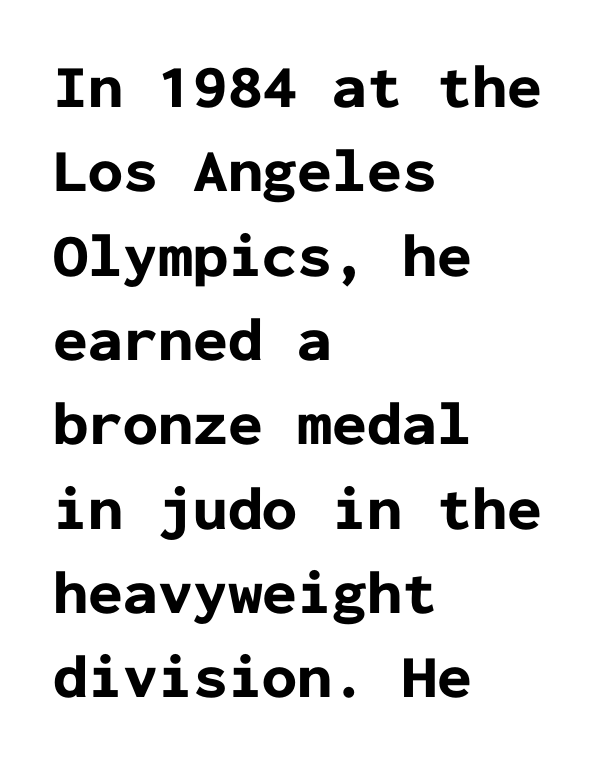
The image shows 62 px bold sans-serif type, upright, monospaced; set left-aligned, normal line spacing (1.36x), normal letter spacing, not underlined; low stroke contrast and a medium x-height.
